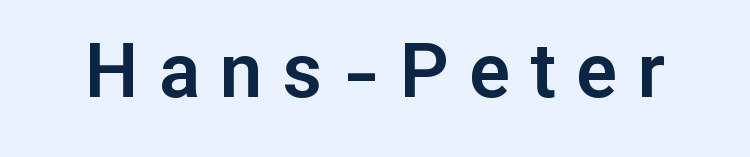
Q: Is the text italic (slanted)? A: No, it is upright.
Q: Is the typeface a serif or a sans-serif typeface? A: Sans-serif.
Q: Is the text underlined? A: No.
Q: Is the spacing between letters normal or unusually wide? A: Unusually wide.
Q: Width (condensed, normal, or wide)? A: Normal.
Q: Stroke contrast? A: Low.
Q: x-height? A: Medium.
Q: Monospaced? A: No.
